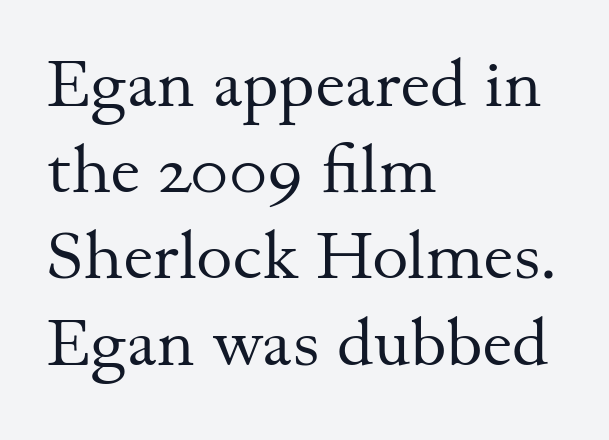
Q: Is the text bold? A: No.
Q: Is the text italic (slanted)? A: No, it is upright.
Q: Is the typeface a serif or a sans-serif typeface? A: Serif.
Q: Is the text underlined? A: No.
Q: How is the paragraph aligned? A: Left-aligned.
Q: Is the spacing between letters normal or unusually wide? A: Normal.
Q: Is the spacing between lines tight, normal or loose? A: Normal.
Q: Width (condensed, normal, or wide)? A: Normal.
Q: Stroke contrast? A: Medium.
Q: x-height? A: Small.
Q: Monospaced? A: No.
